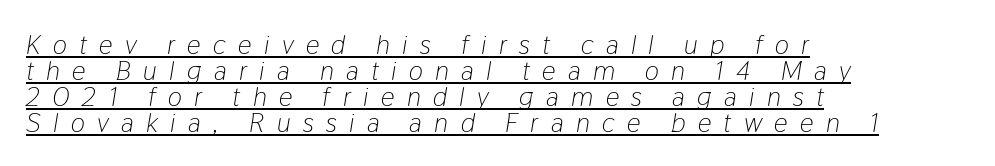
The typesetting does not lean heavy: it is not bold. Here the glyphs are tracked loosely, breaking word shapes into spaced letters. Leftover space on each line is placed entirely after the last word. In designer terms, the underline attribute is active on this setting. These lines were composed using italics.
